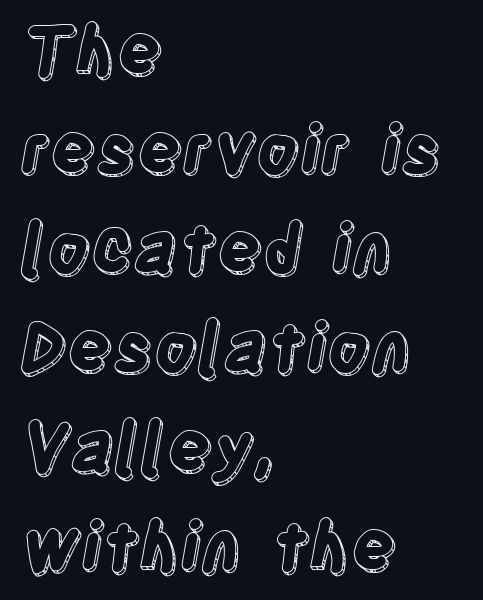
{"width": "condensed", "x_height": "large", "monospaced": "no", "underline": "no", "align": "left", "line_spacing": "normal", "line_spacing_ratio": 1.48, "letter_spacing": "normal", "letter_spacing_em": 0.0, "glyph_px": 67}
